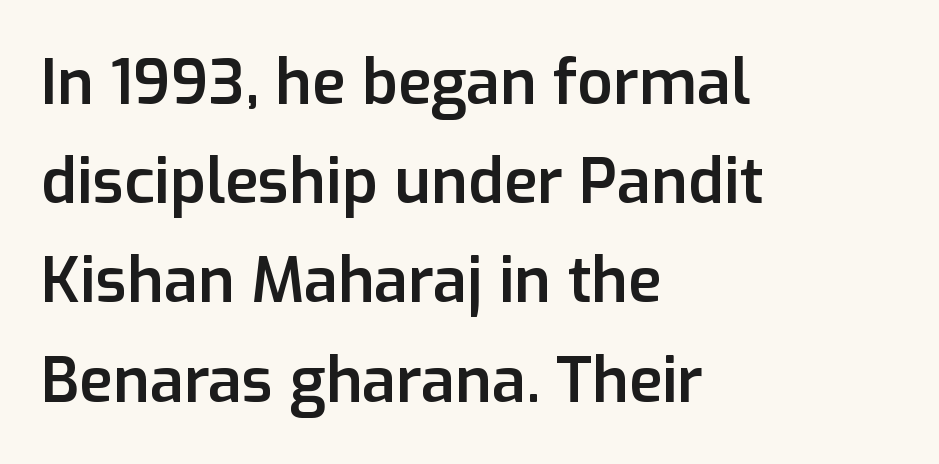
The image shows 62 px semibold sans-serif type, upright; set left-aligned, normal line spacing (1.6x), normal letter spacing, not underlined; low stroke contrast and a medium x-height.
